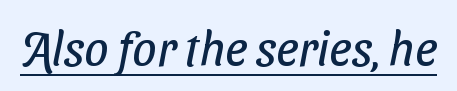
Stroke thickness stays within the range of a standard reading face or lighter. Spacing verdict: proportional, widths tailored to each character. No feet cap the strokes, marking this as sans-serif type. The face used here is rendered with its standard letterfit. Glance below the letters and you will spot a drawn line.
